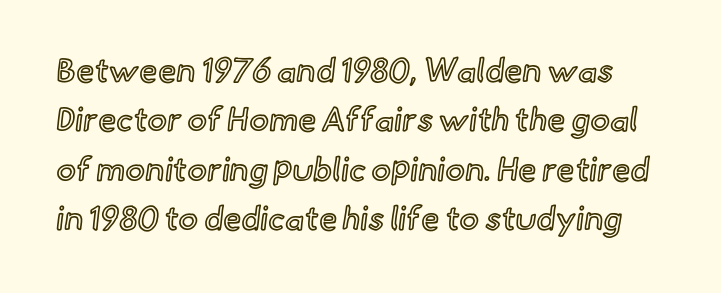
{"width": "normal", "x_height": "small", "monospaced": "no", "underline": "no", "line_spacing": "normal", "line_spacing_ratio": 1.5, "letter_spacing": "normal", "letter_spacing_em": 0.0, "glyph_px": 33}
